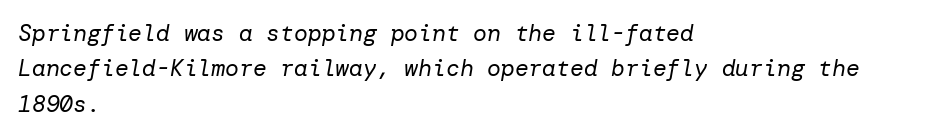
The image shows 23 px text type, italic (leaning right); set left-aligned, normal line spacing (1.54x), normal letter spacing, not underlined.
